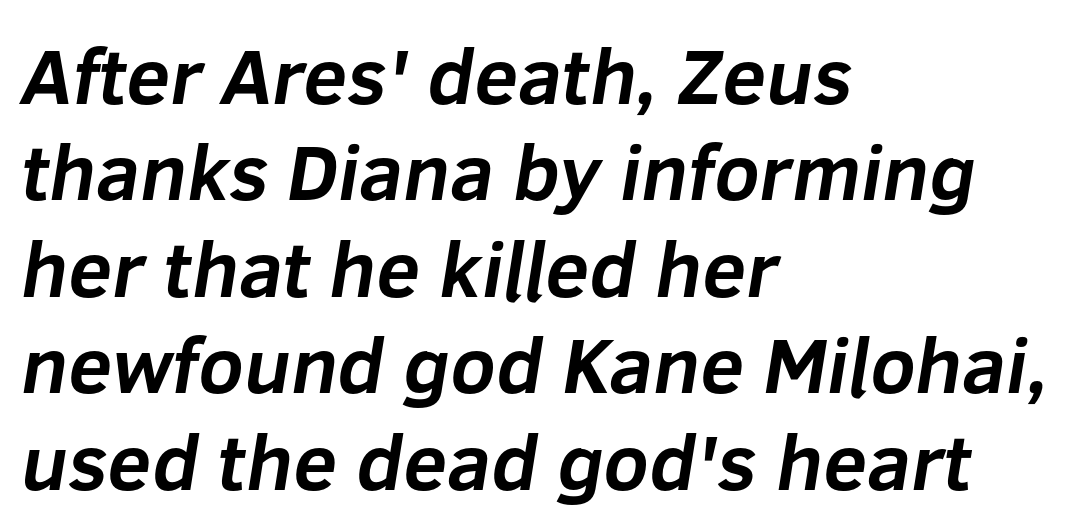
Q: Is the text bold? A: Yes.
Q: Is the typeface a serif or a sans-serif typeface? A: Sans-serif.
Q: Is the text underlined? A: No.
Q: How is the paragraph aligned? A: Left-aligned.
Q: Is the spacing between letters normal or unusually wide? A: Normal.
Q: Width (condensed, normal, or wide)? A: Normal.
Q: Stroke contrast? A: Low.
Q: x-height? A: Medium.
Q: Monospaced? A: No.
